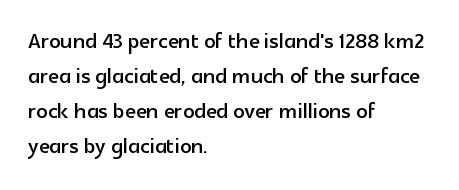
The image shows 28 px sans-serif type, upright; set left-aligned, normal line spacing (1.25x), normal letter spacing, not underlined; a medium x-height.
